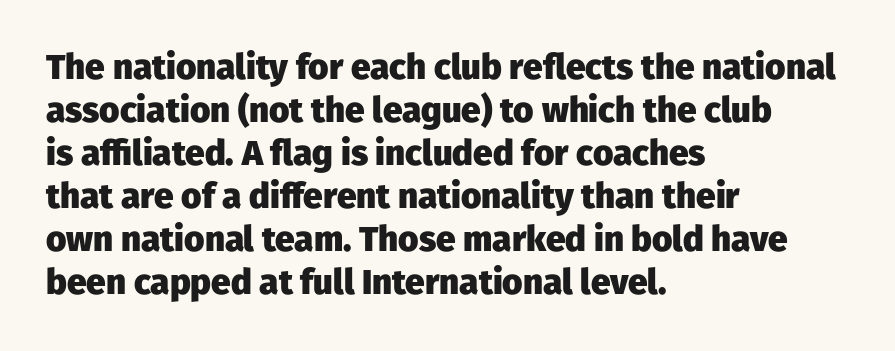
Q: Is the text bold? A: Yes.
Q: Is the text italic (slanted)? A: No, it is upright.
Q: Is the typeface a serif or a sans-serif typeface? A: Sans-serif.
Q: Is the text underlined? A: No.
Q: How is the paragraph aligned? A: Left-aligned.
Q: Is the spacing between letters normal or unusually wide? A: Normal.
Q: Width (condensed, normal, or wide)? A: Normal.
Q: Stroke contrast? A: Low.
Q: x-height? A: Medium.
Q: Monospaced? A: No.
